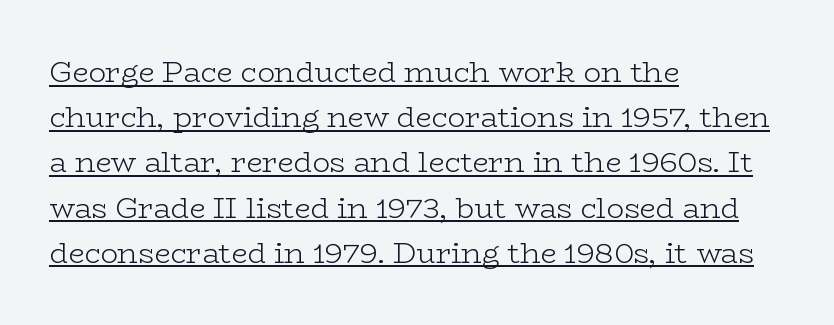
The image shows 29 px light, wide serif type, upright; set left-aligned, normal line spacing (1.56x), normal letter spacing, underlined; low stroke contrast and a medium x-height.
